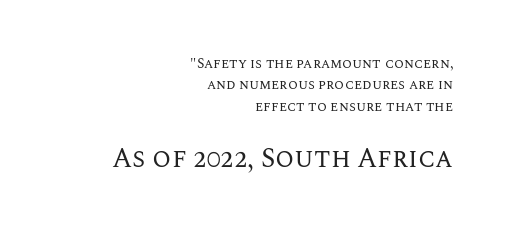
The image shows 27 px text type, upright; set right-aligned, normal line spacing (1.52x), normal letter spacing, not underlined; the second (bottom) block is 1.93x larger.
